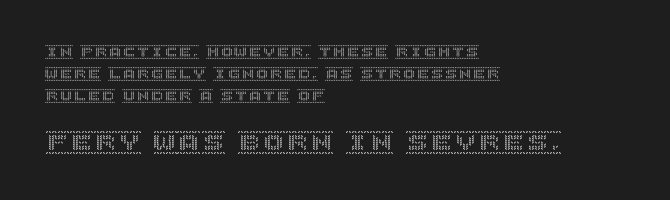
The image shows 24 px text type, upright; set left-aligned, normal line spacing (1.58x), normal letter spacing, not underlined; the second (bottom) block is 1.71x larger.
